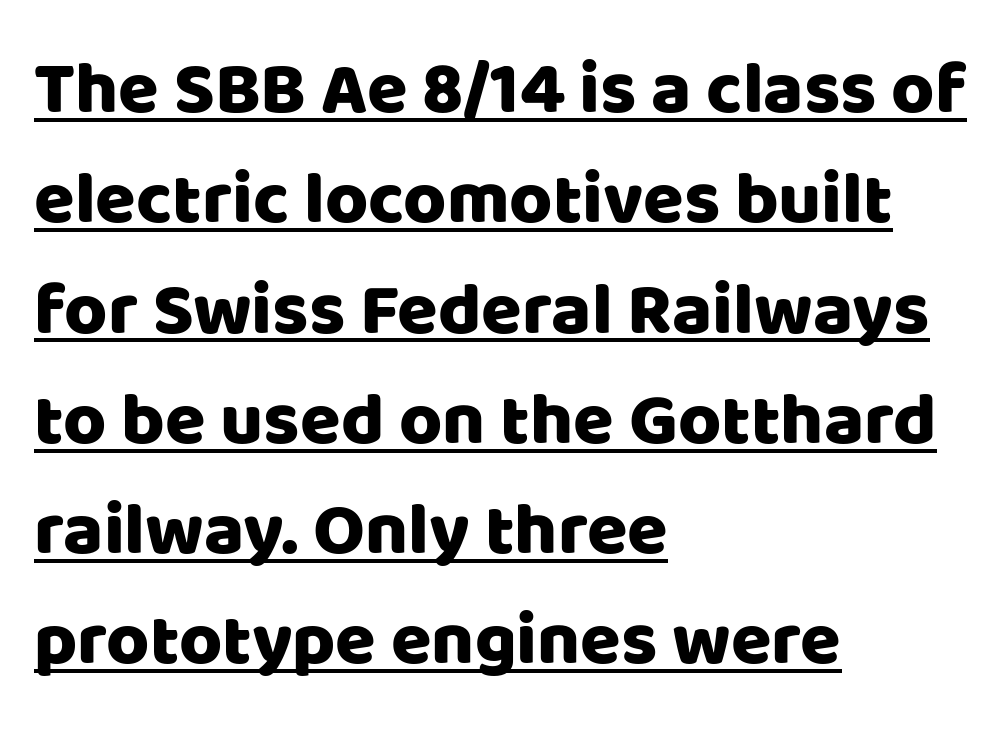
The image shows 74 px sans-serif type, upright; set left-aligned, normal line spacing (1.49x), normal letter spacing, underlined; low stroke contrast and a large x-height.
